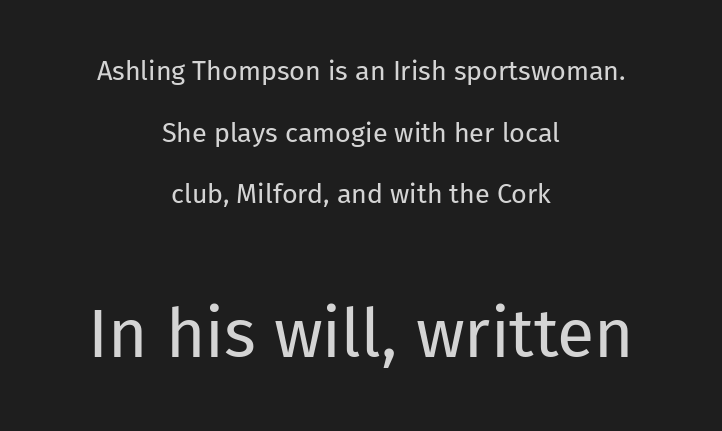
Q: Is the text bold? A: No.
Q: Is the text italic (slanted)? A: No, it is upright.
Q: Is the typeface a serif or a sans-serif typeface? A: Sans-serif.
Q: Is the text underlined? A: No.
Q: How is the paragraph aligned? A: Centered.
Q: Is the spacing between letters normal or unusually wide? A: Normal.
Q: Is the spacing between lines tight, normal or loose? A: Loose.
Q: Which block of text is set in a larger size, the first (top) or the second (bottom)? A: The second (bottom) one.
Q: Width (condensed, normal, or wide)? A: Normal.
Q: Stroke contrast? A: Low.
Q: x-height? A: Medium.
Q: Monospaced? A: No.
